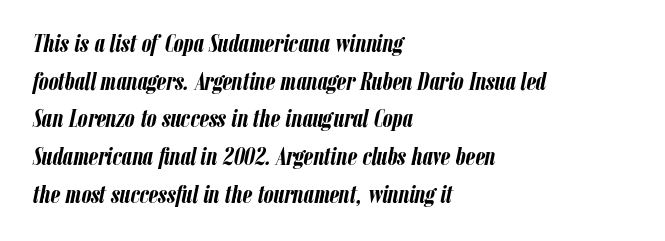
The image shows 25 px bold type, italic (leaning right); set left-aligned, normal line spacing (1.51x), normal letter spacing, not underlined.
